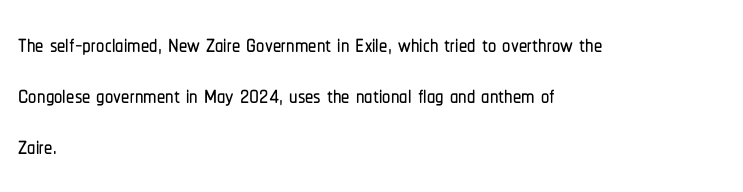
{"serif": "no", "italic": "no", "width": "condensed", "stroke_contrast": "low", "x_height": "medium", "monospaced": "no", "underline": "no", "align": "left", "line_spacing": "normal", "line_spacing_ratio": 1.54, "letter_spacing": "normal", "letter_spacing_em": 0.0, "glyph_px": 33}
